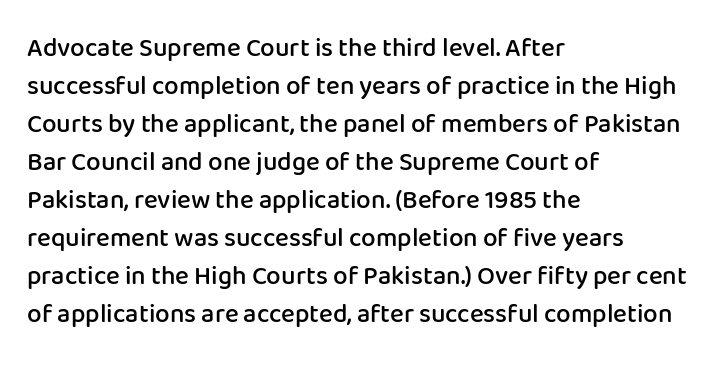
The image shows 26 px text type, upright; set left-aligned, normal line spacing (1.46x), normal letter spacing, not underlined.
